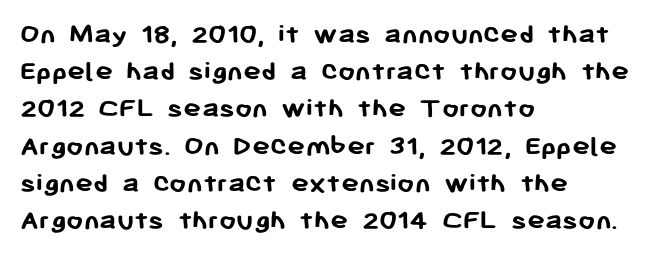
The image shows 30 px semibold sans-serif type, upright; set left-aligned, line spacing 1.24x, normal letter spacing, not underlined; low stroke contrast and a medium x-height.
